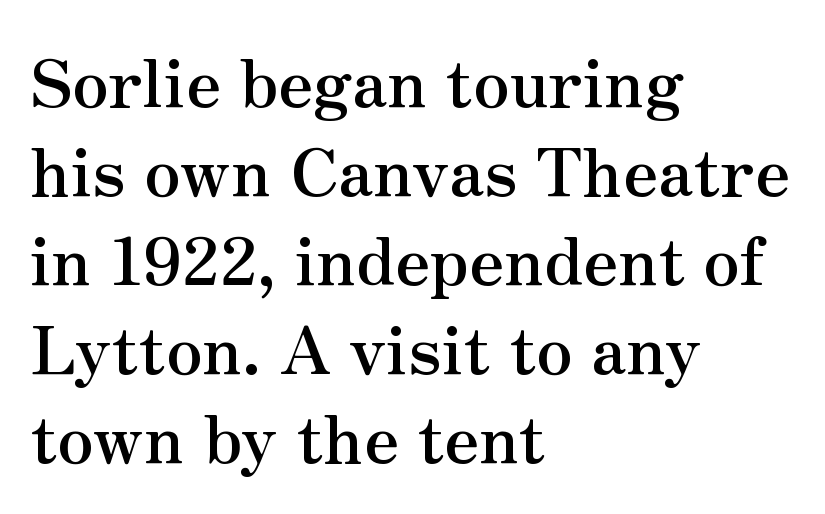
Looks like regular typesetting: each glyph gets only the width it needs. The rag falls on the right side of this text block. Italic: no, the glyphs are upright roman. Leading: standard.
